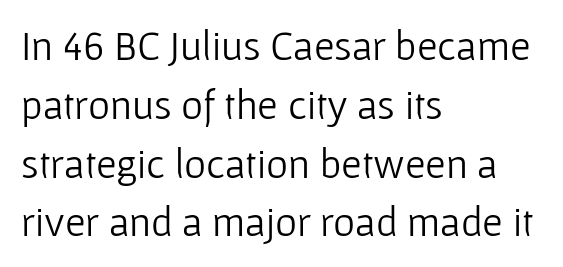
Quick note: interline space is typical. Proportional: the letters do not fall into vertical columns. Ink coverage per letter is moderate at most. The passage shown is typeset with a sans-serif family.
